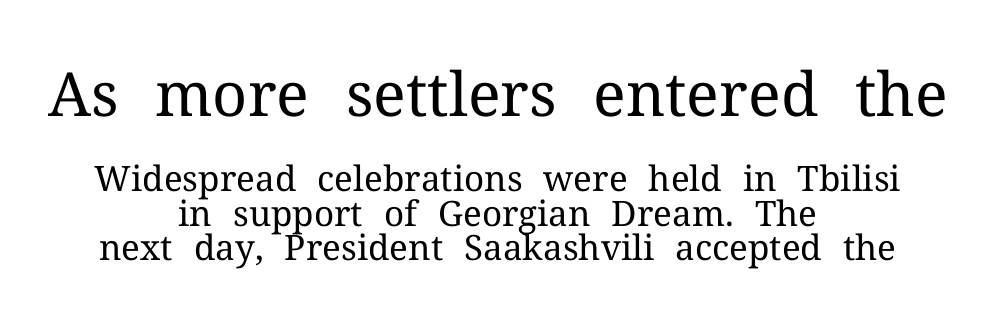
Glance below the letters and you will spot only blank space. You get the large type first, then a drop to smaller type. Leftover space on each line is divided equally before and after the words. The rendering uses natural spacing where letterforms have individual widths.
